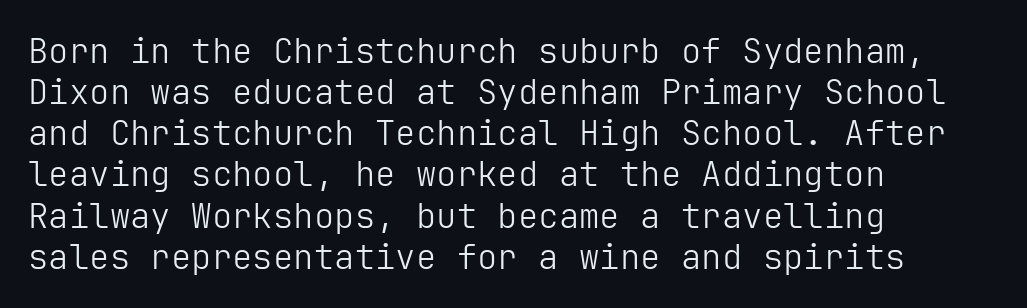
Q: Is the text bold? A: No.
Q: Is the text italic (slanted)? A: No, it is upright.
Q: Is the typeface a serif or a sans-serif typeface? A: Sans-serif.
Q: Is the text underlined? A: No.
Q: How is the paragraph aligned? A: Left-aligned.
Q: Is the spacing between letters normal or unusually wide? A: Normal.
Q: Width (condensed, normal, or wide)? A: Normal.
Q: Stroke contrast? A: Low.
Q: x-height? A: Medium.
